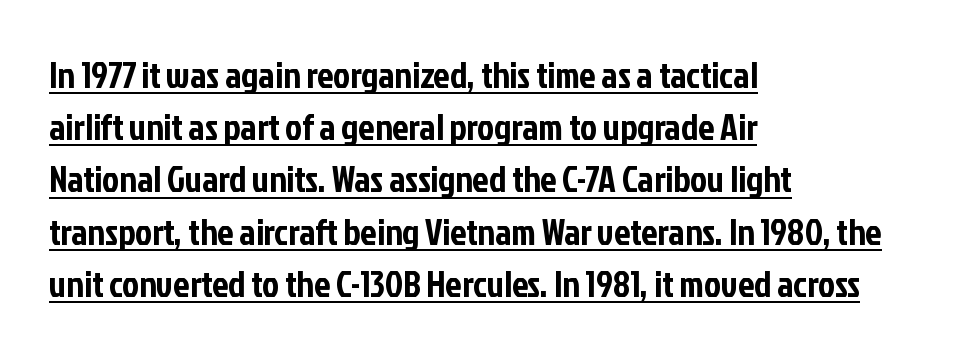
Descenders here cross a horizontal rule under the line. These lines were composed using upright roman letters. There is no visible air inserted between adjacent glyphs. Do the characters align in a grid? No, the font is proportional. Observe the absence of serifs on each vertical stroke in this sample. This block has exactly the height ordinary leading produces.
